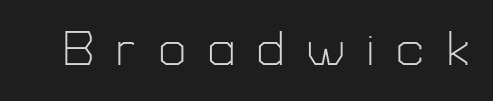
Q: Is the text bold? A: No.
Q: Is the text italic (slanted)? A: No, it is upright.
Q: Is the typeface a serif or a sans-serif typeface? A: Sans-serif.
Q: Is the text underlined? A: No.
Q: Is the spacing between letters normal or unusually wide? A: Unusually wide.
Q: Width (condensed, normal, or wide)? A: Normal.
Q: Stroke contrast? A: Low.
Q: x-height? A: Medium.
Q: Monospaced? A: No.
